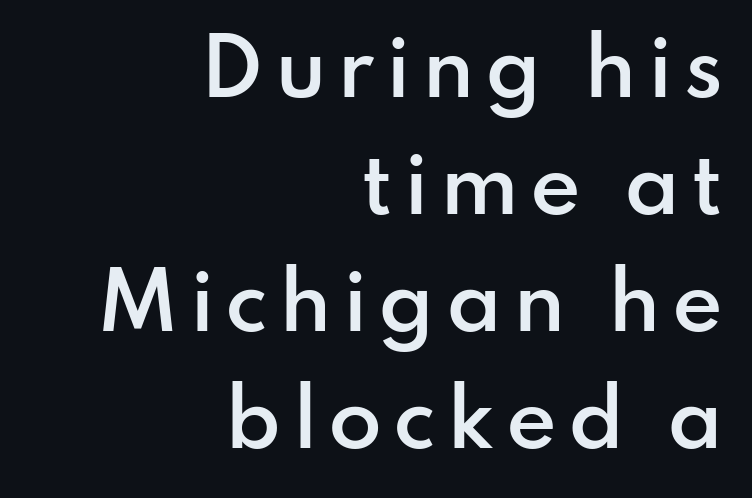
{"serif": "no", "italic": "no", "bold": "semi", "weight": "semibold", "width": "normal", "stroke_contrast": "low", "x_height": "small", "monospaced": "no", "underline": "no", "align": "right", "line_spacing": "normal", "line_spacing_ratio": 1.5, "glyph_px": 78}
